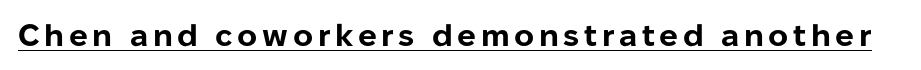
The image shows 31 px bold sans-serif type, upright; set underlined; low stroke contrast and a medium x-height.
